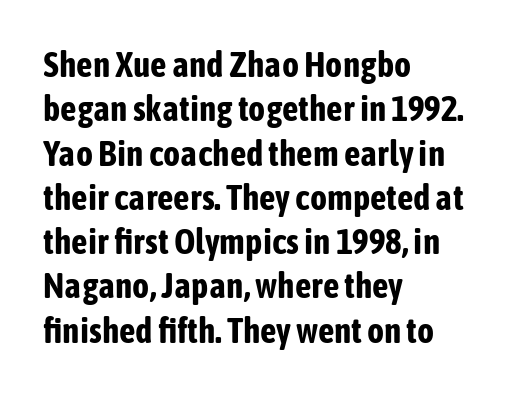
Q: Is the text bold? A: Yes.
Q: Is the text italic (slanted)? A: No, it is upright.
Q: Is the typeface a serif or a sans-serif typeface? A: Sans-serif.
Q: Is the text underlined? A: No.
Q: How is the paragraph aligned? A: Left-aligned.
Q: Is the spacing between letters normal or unusually wide? A: Normal.
Q: Width (condensed, normal, or wide)? A: Condensed.
Q: Stroke contrast? A: Low.
Q: x-height? A: Medium.
Q: Monospaced? A: No.
